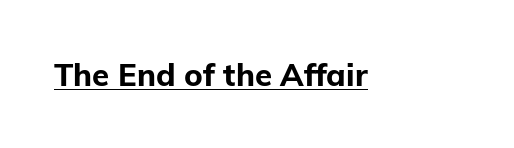
Q: Is the text bold? A: Yes.
Q: Is the text italic (slanted)? A: No, it is upright.
Q: Is the typeface a serif or a sans-serif typeface? A: Sans-serif.
Q: Is the text underlined? A: Yes.
Q: Is the spacing between letters normal or unusually wide? A: Normal.
Q: Width (condensed, normal, or wide)? A: Normal.
Q: Stroke contrast? A: Low.
Q: x-height? A: Medium.
Q: Monospaced? A: No.
